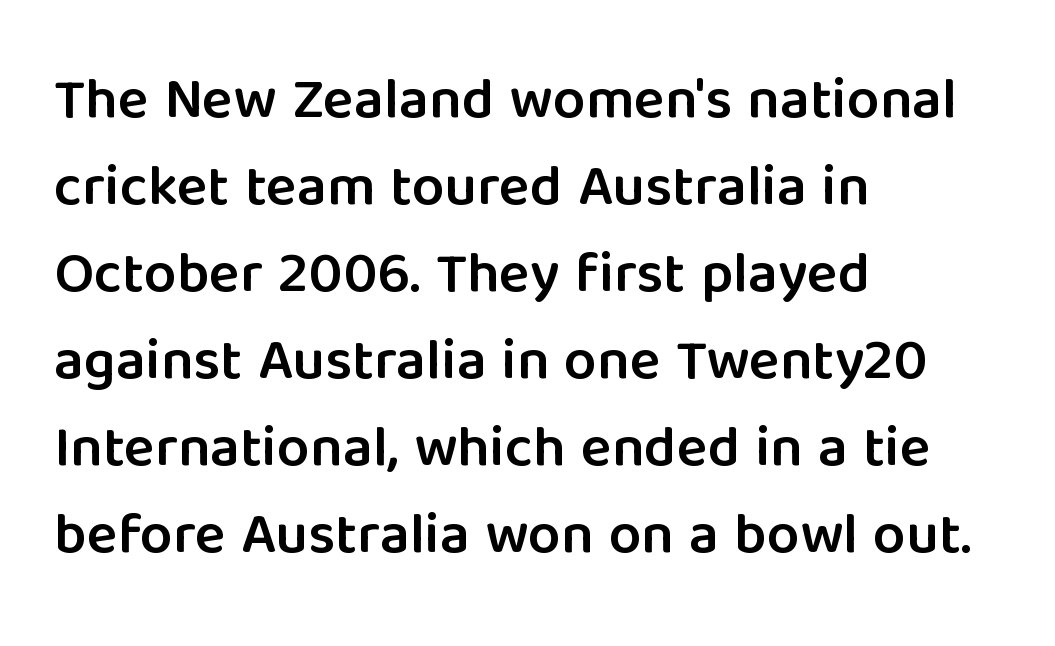
Q: Is the text bold? A: Semi-bold.
Q: Is the text italic (slanted)? A: No, it is upright.
Q: Is the typeface a serif or a sans-serif typeface? A: Sans-serif.
Q: Is the text underlined? A: No.
Q: How is the paragraph aligned? A: Left-aligned.
Q: Is the spacing between letters normal or unusually wide? A: Normal.
Q: Is the spacing between lines tight, normal or loose? A: Normal.
Q: Width (condensed, normal, or wide)? A: Normal.
Q: Stroke contrast? A: Low.
Q: x-height? A: Medium.
Q: Monospaced? A: No.
